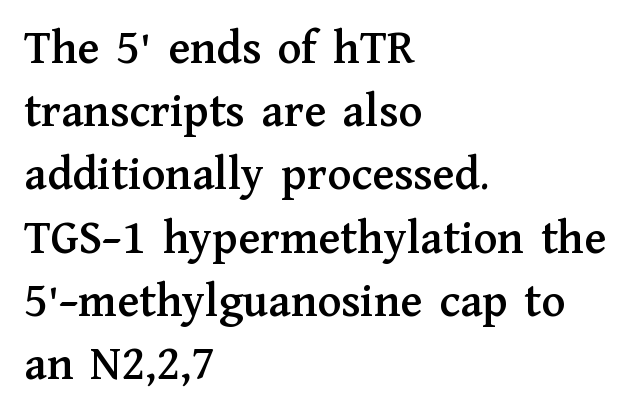
The image shows 49 px serif type, upright; set left-aligned, normal line spacing (1.29x), normal letter spacing, not underlined; medium stroke contrast and a medium x-height.
